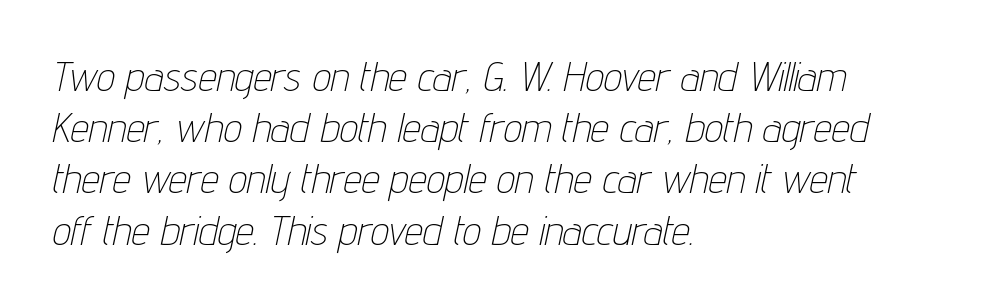
Q: Is the text bold? A: No.
Q: Is the text italic (slanted)? A: Yes, it leans right by about 12 degrees.
Q: Is the text underlined? A: No.
Q: How is the paragraph aligned? A: Left-aligned.
Q: Is the spacing between letters normal or unusually wide? A: Normal.
Q: Is the spacing between lines tight, normal or loose? A: Normal.
Q: Width (condensed, normal, or wide)? A: Condensed.
Q: Stroke contrast? A: Low.
Q: x-height? A: Medium.
Q: Monospaced? A: No.
